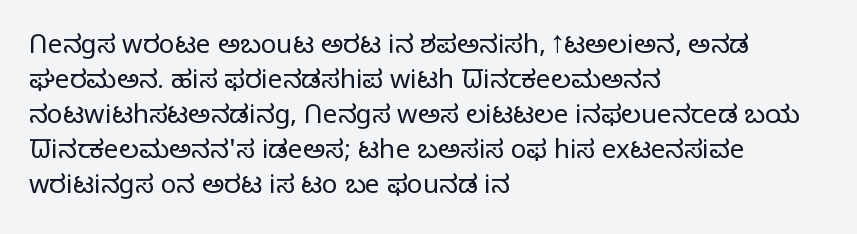
The image shows 26 px text type, upright; set left-aligned, normal line spacing (1.35x), normal letter spacing, not underlined.
